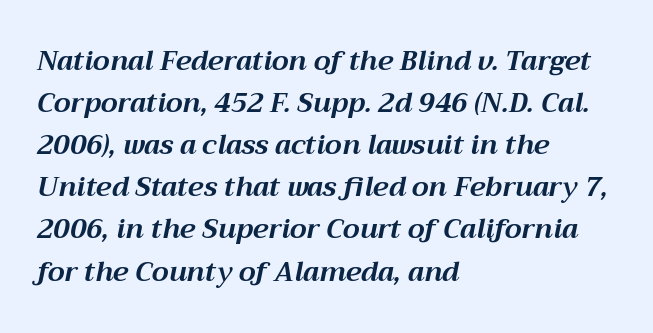
These lines keep a tight, regular rhythm from letter to letter. The line-height multiplier appears to be the usual default. The passage shown is not underscored anywhere. Leftover space on each line is placed entirely after the last word. Compared with an ordinary text face, these strokes are far heavier — a full bold. An italicized treatment has been applied to the whole sample.
